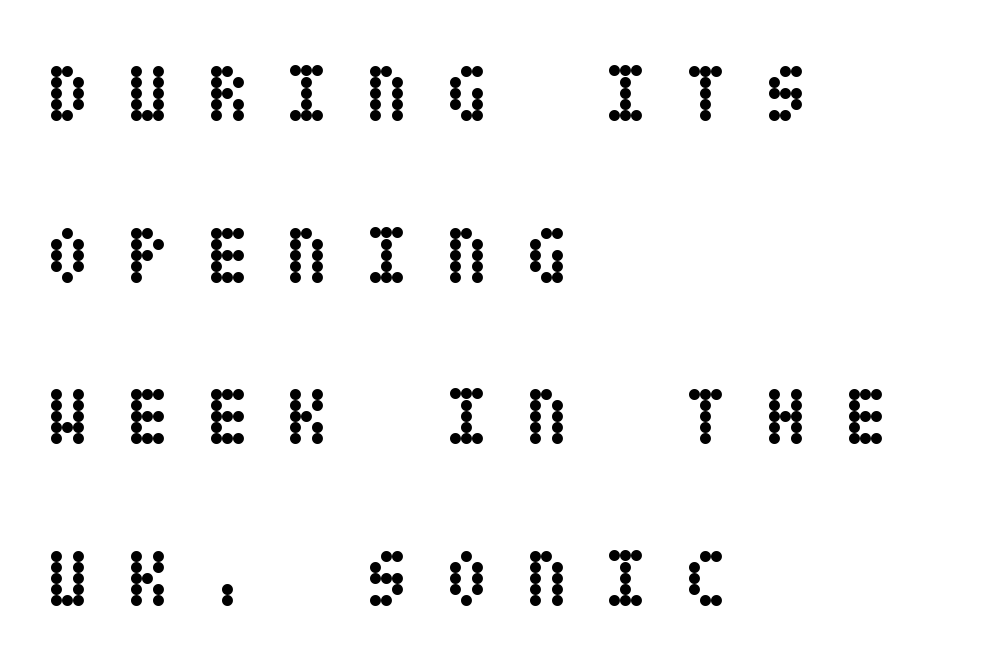
The image shows 80 px semibold, condensed type, upright; set left-aligned, loose line spacing (2.02x), unusually wide letter spacing (+0.45 em), not underlined; low stroke contrast and a large x-height.
